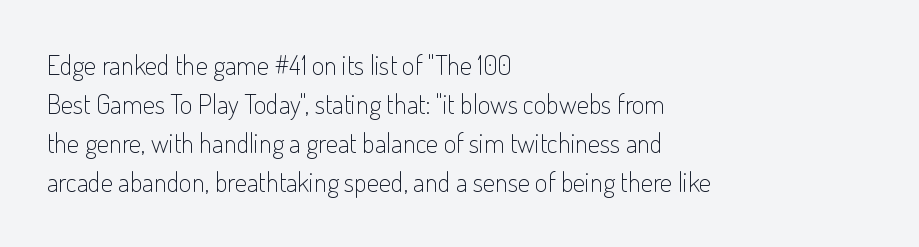
{"italic": "no", "bold": "no", "underline": "no", "align": "left", "line_spacing": "normal", "line_spacing_ratio": 1.45, "letter_spacing": "normal", "letter_spacing_em": 0.0, "glyph_px": 27}
